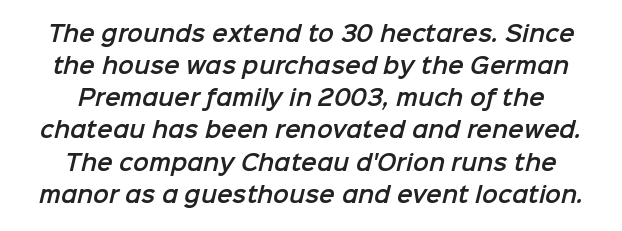
{"underline": "no", "line_spacing": "normal", "line_spacing_ratio": 1.53, "letter_spacing": "normal", "letter_spacing_em": 0.0, "glyph_px": 21}
